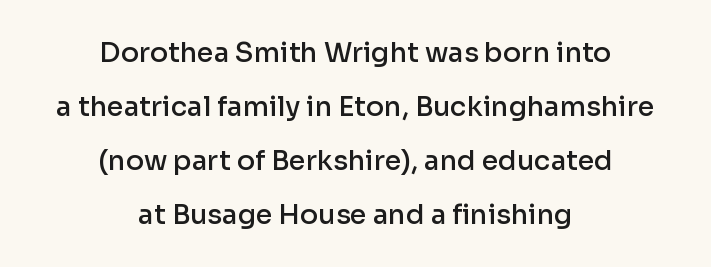
{"italic": "no", "bold": "semi", "underline": "no", "align": "center", "line_spacing": "loose", "line_spacing_ratio": 2.0, "letter_spacing": "normal", "letter_spacing_em": 0.0, "glyph_px": 27}
